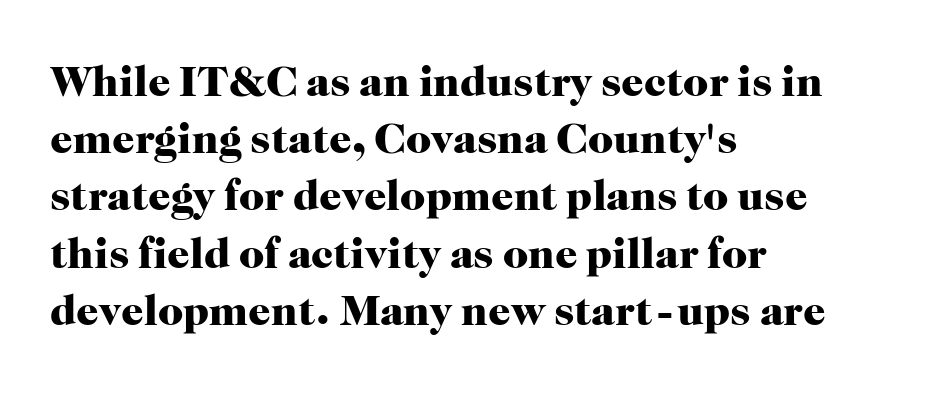
Q: Is the text bold? A: Yes.
Q: Is the text italic (slanted)? A: No, it is upright.
Q: Is the typeface a serif or a sans-serif typeface? A: Serif.
Q: Is the text underlined? A: No.
Q: How is the paragraph aligned? A: Left-aligned.
Q: Is the spacing between letters normal or unusually wide? A: Normal.
Q: Is the spacing between lines tight, normal or loose? A: Normal.
Q: Width (condensed, normal, or wide)? A: Normal.
Q: Stroke contrast? A: High.
Q: x-height? A: Medium.
Q: Monospaced? A: No.
